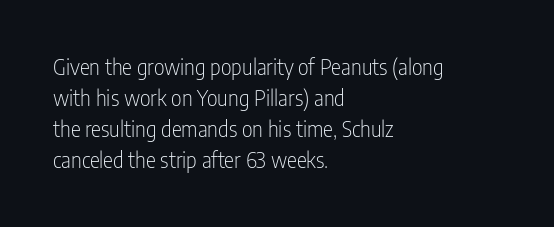
The image shows 21 px text type, upright; set left-aligned, normal line spacing (1.48x), normal letter spacing, not underlined.
